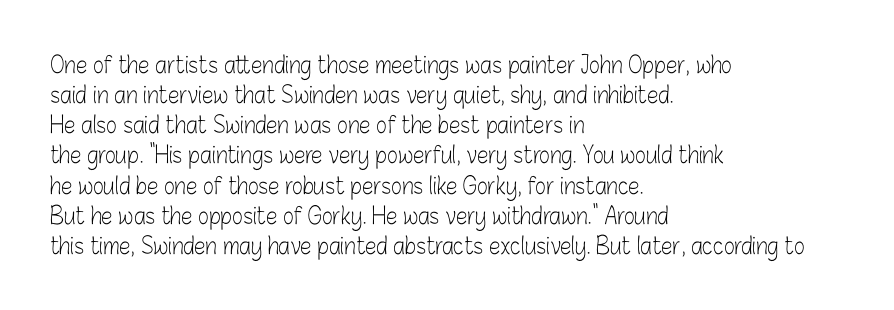
{"italic": "no", "bold": "no", "underline": "no", "align": "left", "line_spacing": "normal", "line_spacing_ratio": 1.31, "letter_spacing": "normal", "letter_spacing_em": 0.0, "glyph_px": 23}
